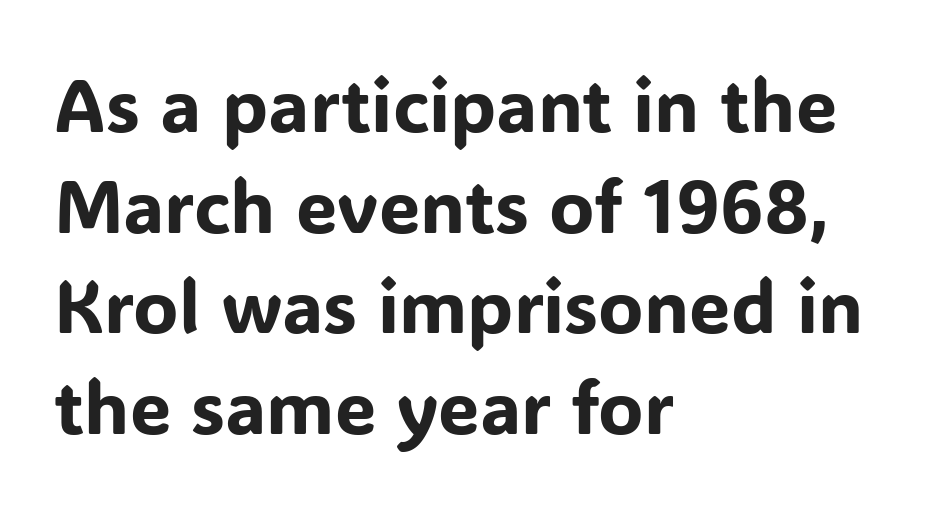
{"serif": "no", "italic": "no", "width": "normal", "stroke_contrast": "low", "x_height": "medium", "monospaced": "no", "underline": "no", "align": "left", "line_spacing": "normal", "line_spacing_ratio": 1.36, "letter_spacing": "normal", "letter_spacing_em": 0.0, "glyph_px": 74}
